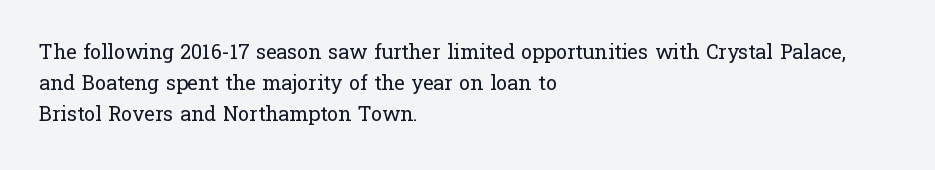
Q: Is the text bold? A: No.
Q: Is the text italic (slanted)? A: No, it is upright.
Q: Is the text underlined? A: No.
Q: How is the paragraph aligned? A: Left-aligned.
Q: Is the spacing between letters normal or unusually wide? A: Normal.
Q: Is the spacing between lines tight, normal or loose? A: Normal.
